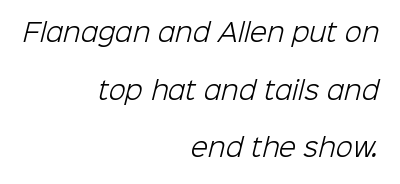
Q: Is the text bold? A: No.
Q: Is the text underlined? A: No.
Q: How is the paragraph aligned? A: Right-aligned.
Q: Is the spacing between letters normal or unusually wide? A: Normal.
Q: Is the spacing between lines tight, normal or loose? A: Loose.
